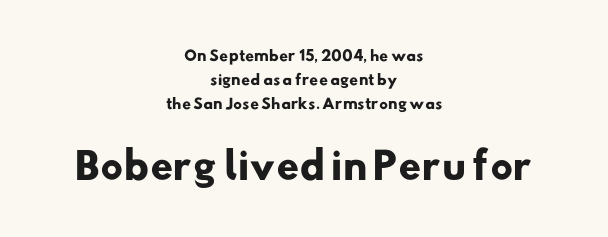
The image shows 36 px heavy sans-serif type; set centered, line spacing 1.72x, normal letter spacing, not underlined; the second (bottom) block is 2.57x larger; low stroke contrast and a small x-height.
